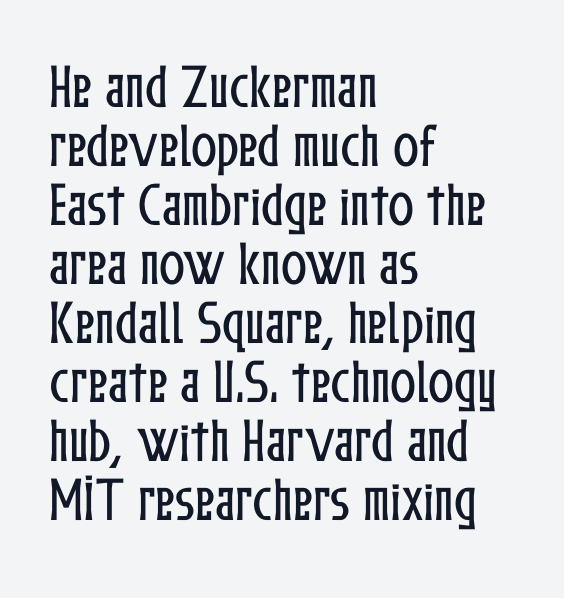
The image shows 48 px condensed type, upright; set left-aligned, line spacing 1.23x, normal letter spacing, not underlined; low stroke contrast and a medium x-height.
